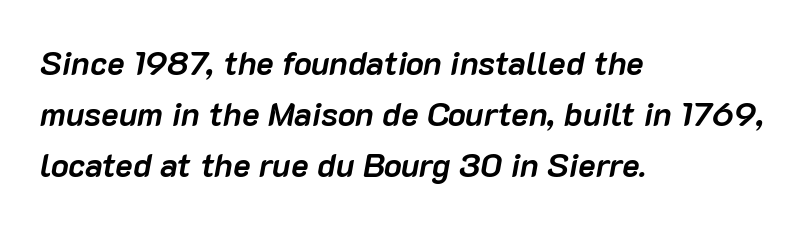
{"italic": "yes", "lean": "right", "slant_degrees": 10, "bold": "yes", "weight": "semibold", "width": "normal", "stroke_contrast": "low", "x_height": "medium", "monospaced": "no", "underline": "no", "align": "left", "line_spacing": "normal", "line_spacing_ratio": 1.55, "letter_spacing": "normal", "letter_spacing_em": 0.0, "glyph_px": 33}
